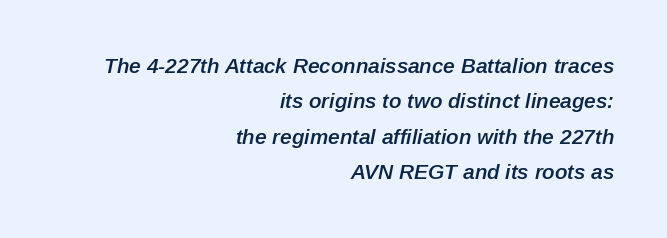
The image shows 21 px text type, italic (leaning right); set right-aligned, normal line spacing (1.69x), normal letter spacing, not underlined.
